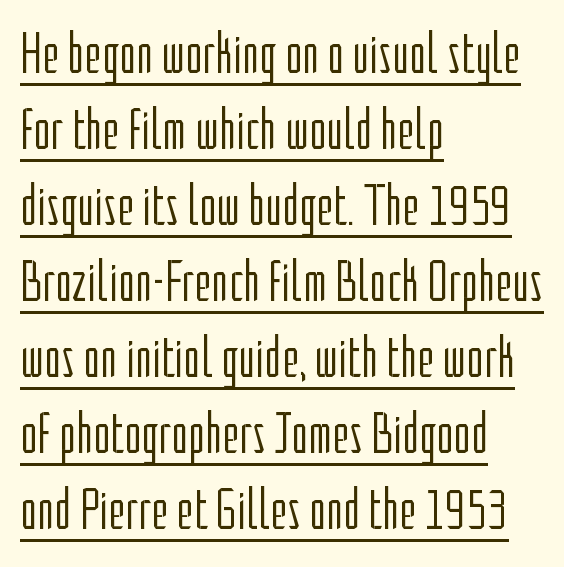
Q: Is the text bold? A: No.
Q: Is the text italic (slanted)? A: No, it is upright.
Q: Is the typeface a serif or a sans-serif typeface? A: Sans-serif.
Q: Is the text underlined? A: Yes.
Q: How is the paragraph aligned? A: Left-aligned.
Q: Is the spacing between letters normal or unusually wide? A: Normal.
Q: Is the spacing between lines tight, normal or loose? A: Normal.
Q: Width (condensed, normal, or wide)? A: Condensed.
Q: Stroke contrast? A: Low.
Q: x-height? A: Medium.
Q: Monospaced? A: No.
